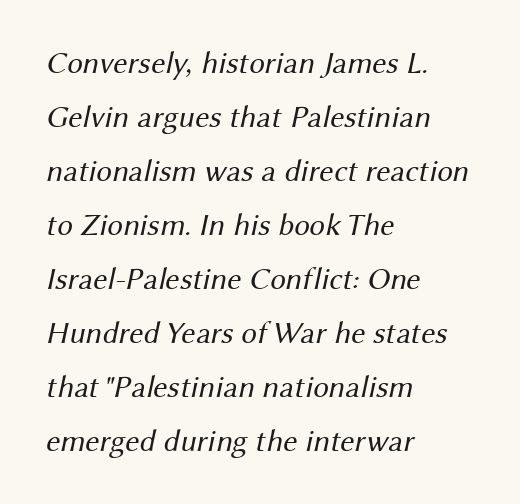
A student would call this left alignment; a typographer would say flush left, rag right. Letterform terminals end flat and unadorned throughout the passage. Tracking value appears to be zero — textbook default spacing. Stroke thickness stays within the range of a standard reading face or lighter. Looks like regular typesetting: each glyph gets only the width it needs.
